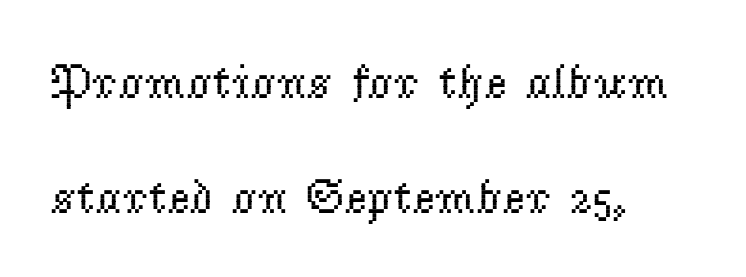
{"serif": "yes", "italic": "no", "bold": "no", "weight": "regular", "width": "normal", "stroke_contrast": "low", "x_height": "small", "monospaced": "no", "underline": "no", "align": "left", "line_spacing": "loose", "line_spacing_ratio": 2.34, "letter_spacing": "normal", "letter_spacing_em": 0.0, "glyph_px": 49}
